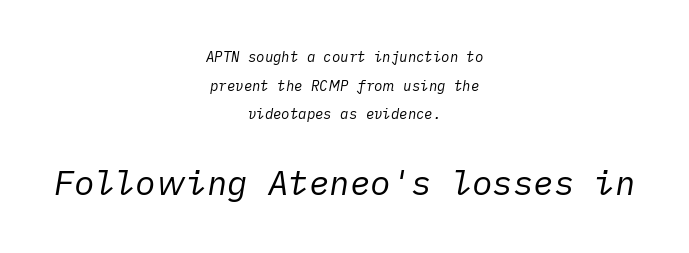
{"italic": "yes", "lean": "right", "slant_degrees": 10, "bold": "no", "weight": "regular", "width": "normal", "stroke_contrast": "low", "x_height": "medium", "underline": "no", "align": "center", "line_spacing": "loose", "line_spacing_ratio": 2.05, "letter_spacing": "normal", "letter_spacing_em": 0.0, "larger_block": "second", "size_ratio": 2.43, "glyph_px": 34}
